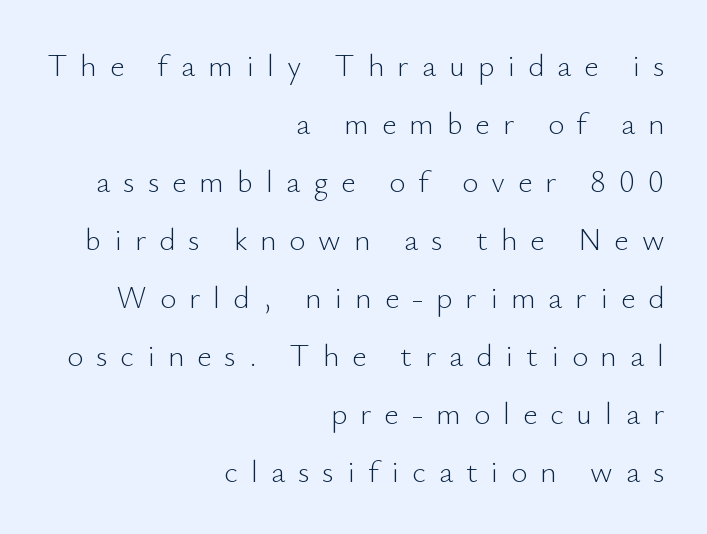
One-word summary of the alignment: right. Stroke mass is kept to a normal reading level or below. Varying glyph widths throughout — classic text-font behaviour. The passage shown is not underscored anywhere. The lettering stays uniformly vertical, giving the passage a roman look.
